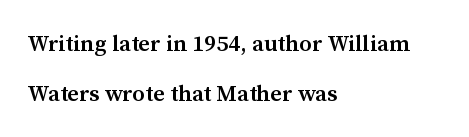
A somewhat darkened texture: the type is semibold rather than bold. There is no visible air inserted between adjacent glyphs. Leading: increased. The space beneath each line is pristine and unruled.
